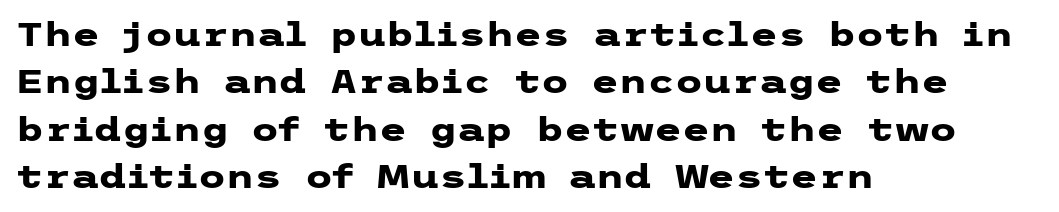
Q: Is the text bold? A: Yes.
Q: Is the text italic (slanted)? A: No, it is upright.
Q: Is the typeface a serif or a sans-serif typeface? A: Sans-serif.
Q: Is the text underlined? A: No.
Q: How is the paragraph aligned? A: Left-aligned.
Q: Is the spacing between letters normal or unusually wide? A: Normal.
Q: Is the spacing between lines tight, normal or loose? A: Normal.
Q: Width (condensed, normal, or wide)? A: Wide.
Q: Stroke contrast? A: Low.
Q: x-height? A: Medium.
